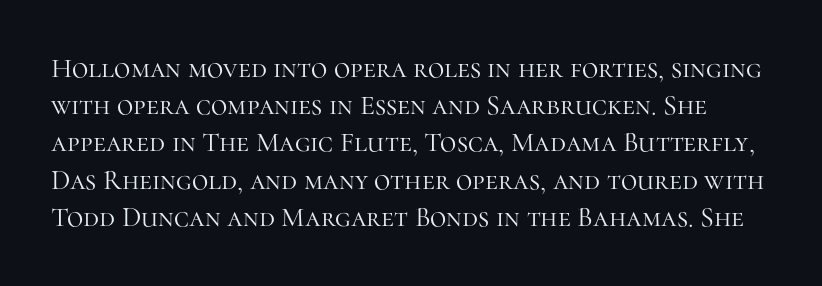
Q: Is the text bold? A: No.
Q: Is the text italic (slanted)? A: No, it is upright.
Q: Is the typeface a serif or a sans-serif typeface? A: Serif.
Q: Is the text underlined? A: No.
Q: Is the spacing between letters normal or unusually wide? A: Normal.
Q: Is the spacing between lines tight, normal or loose? A: Normal.
Q: Width (condensed, normal, or wide)? A: Normal.
Q: Stroke contrast? A: High.
Q: x-height? A: Medium.
Q: Monospaced? A: No.
